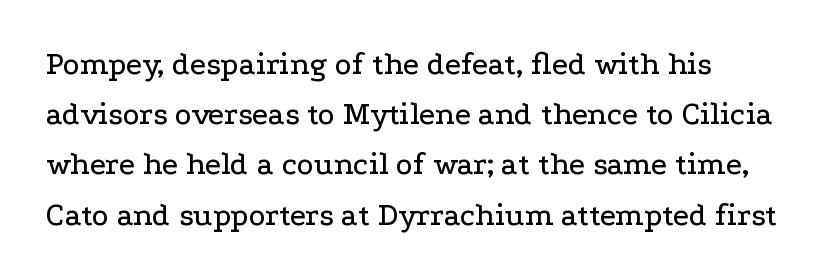
The vertical gap from one line to the next is medium. Italic? Not at all — the glyphs are vertical. What kind of face is this? One with serifs. Think of a printed novel: that variable character pitch is what you see here.
